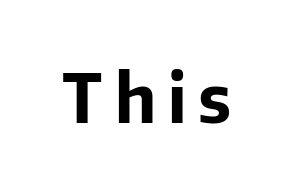
The rendering uses a bold face; every stroke is thick and dark. Honestly, there is no underline to notice here at all. Character widths vary here, with narrow letters taking less room than wide ones. This is sans-serif lettering, the kind often seen on screens and signage. If you drew a line through each stem, it would be perfectly vertical.
